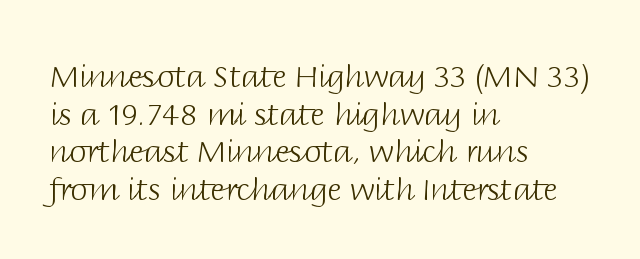
The image shows 31 px light sans-serif type, upright; set left-aligned, line spacing 1.21x, normal letter spacing, not underlined; low stroke contrast and a large x-height.
